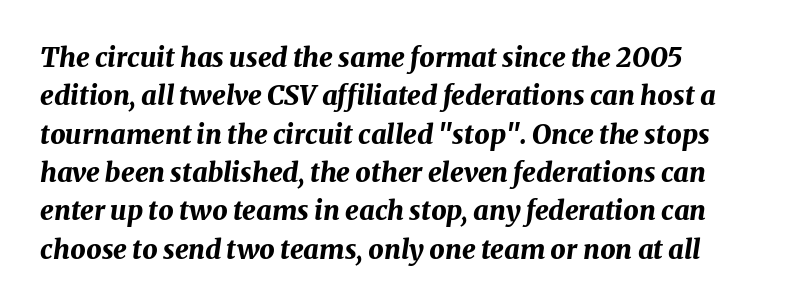
Q: Is the text bold? A: Yes.
Q: Is the text italic (slanted)? A: Yes, it leans right by about 8 degrees.
Q: Is the text underlined? A: No.
Q: How is the paragraph aligned? A: Left-aligned.
Q: Is the spacing between letters normal or unusually wide? A: Normal.
Q: Is the spacing between lines tight, normal or loose? A: Normal.
